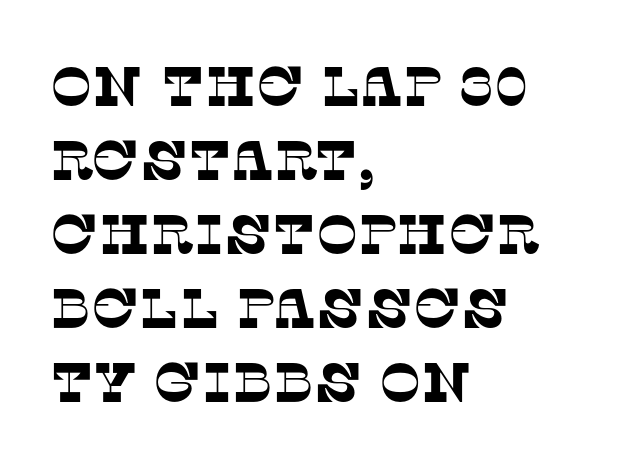
The image shows 56 px serif type; set left-aligned, normal line spacing (1.32x), normal letter spacing, not underlined; low stroke contrast and a large x-height.
